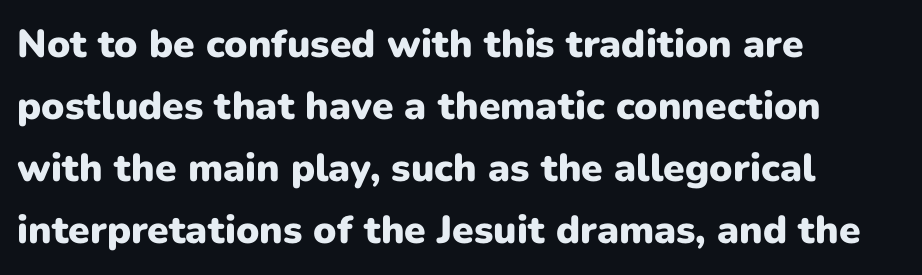
Q: Is the text bold? A: Yes.
Q: Is the text italic (slanted)? A: No, it is upright.
Q: Is the typeface a serif or a sans-serif typeface? A: Sans-serif.
Q: Is the text underlined? A: No.
Q: How is the paragraph aligned? A: Left-aligned.
Q: Is the spacing between letters normal or unusually wide? A: Normal.
Q: Is the spacing between lines tight, normal or loose? A: Normal.
Q: Width (condensed, normal, or wide)? A: Normal.
Q: Stroke contrast? A: Low.
Q: x-height? A: Medium.
Q: Monospaced? A: No.
